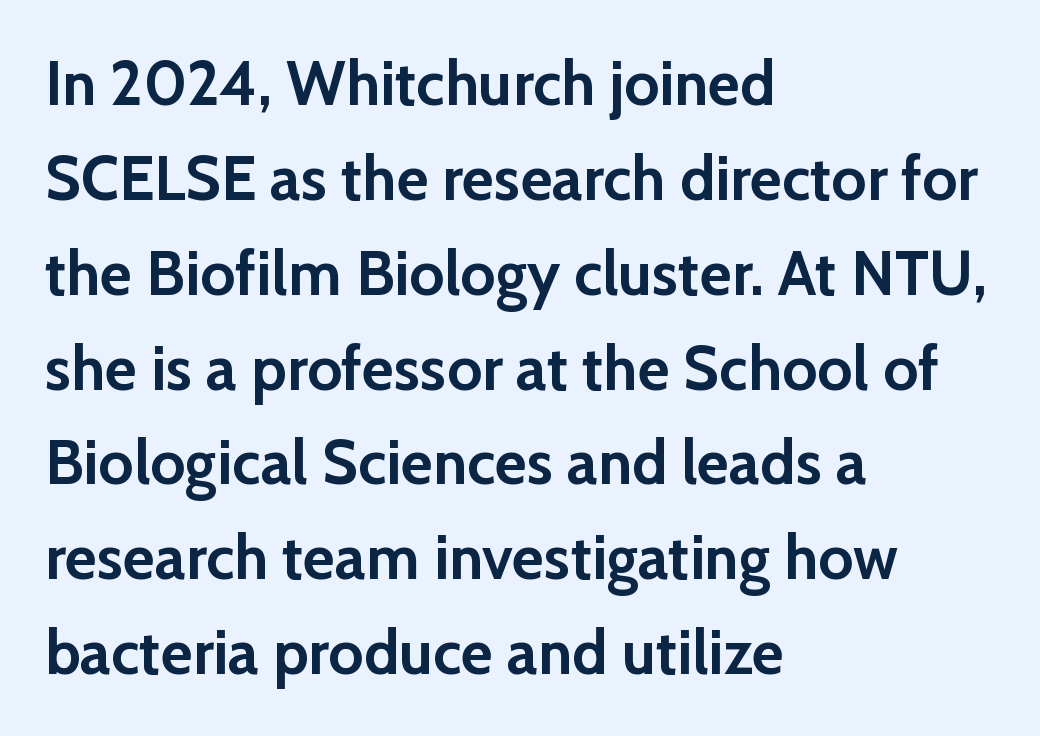
The font's upright variant was chosen for this text. The face used here is proportionally spaced, like ordinary book or web type. These lines stack with their left ends in a neat column. Rule under the text: the space is simply empty. The face used here has the dense, thick strokes of a bold.
